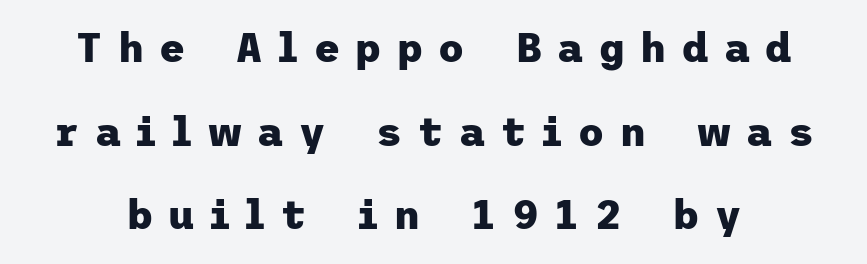
Q: Is the text bold? A: Yes.
Q: Is the text italic (slanted)? A: No, it is upright.
Q: Is the typeface a serif or a sans-serif typeface? A: Sans-serif.
Q: Is the text underlined? A: No.
Q: Is the spacing between letters normal or unusually wide? A: Unusually wide.
Q: Is the spacing between lines tight, normal or loose? A: Loose.
Q: Width (condensed, normal, or wide)? A: Normal.
Q: Stroke contrast? A: Low.
Q: x-height? A: Medium.
